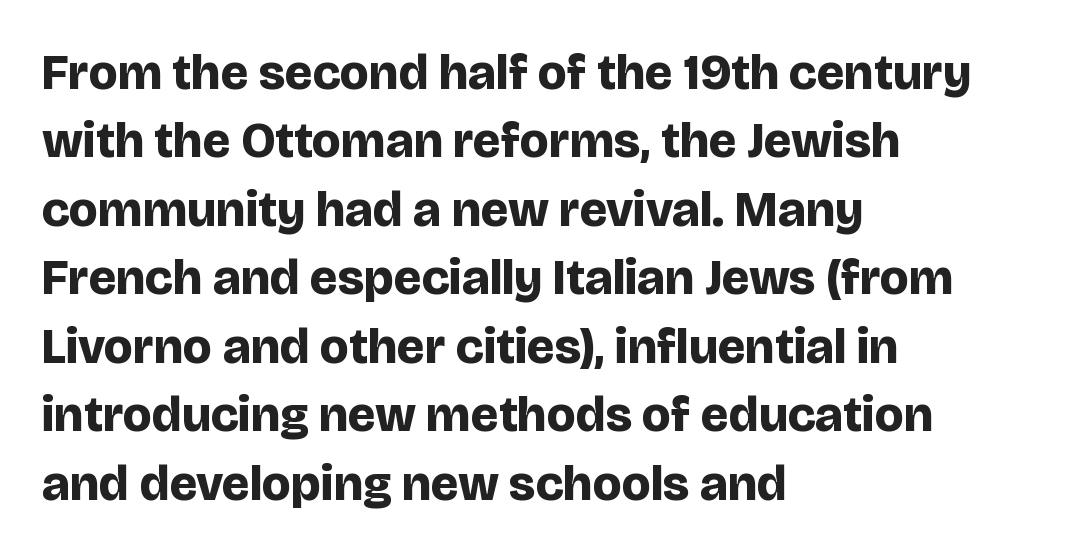
{"serif": "no", "italic": "no", "bold": "yes", "weight": "bold", "width": "normal", "stroke_contrast": "low", "x_height": "large", "monospaced": "no", "underline": "no", "align": "left", "line_spacing": "normal", "line_spacing_ratio": 1.37, "letter_spacing": "normal", "letter_spacing_em": 0.0, "glyph_px": 50}
